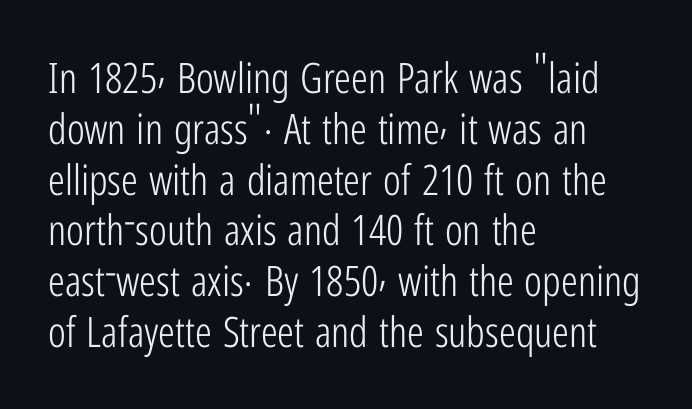
The image shows 42 px light, condensed sans-serif type, upright; set left-aligned, line spacing 1.21x, normal letter spacing, not underlined; low stroke contrast and a medium x-height.
